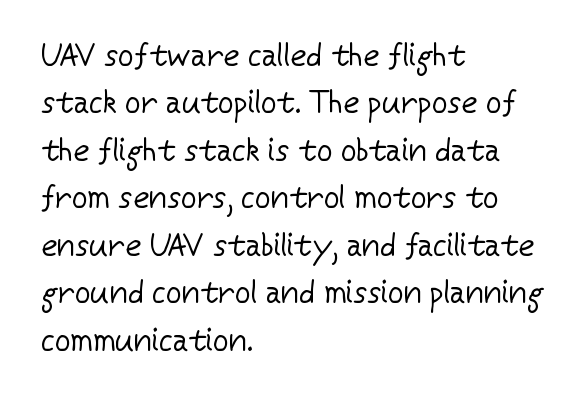
Q: Is the text bold? A: No.
Q: Is the text italic (slanted)? A: No, it is upright.
Q: Is the typeface a serif or a sans-serif typeface? A: Sans-serif.
Q: Is the text underlined? A: No.
Q: How is the paragraph aligned? A: Left-aligned.
Q: Is the spacing between letters normal or unusually wide? A: Normal.
Q: Is the spacing between lines tight, normal or loose? A: Normal.
Q: Width (condensed, normal, or wide)? A: Normal.
Q: Stroke contrast? A: Low.
Q: x-height? A: Medium.
Q: Monospaced? A: No.
